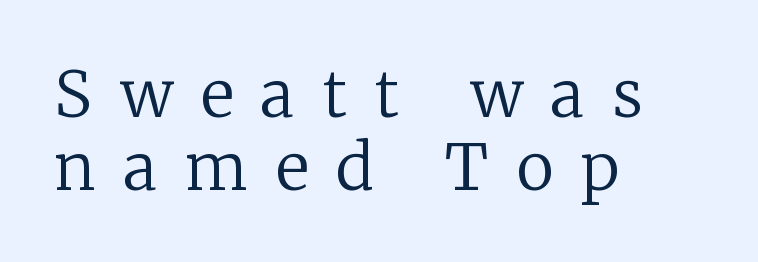
Q: Is the text bold? A: No.
Q: Is the text italic (slanted)? A: No, it is upright.
Q: Is the typeface a serif or a sans-serif typeface? A: Serif.
Q: Is the text underlined? A: No.
Q: How is the paragraph aligned? A: Left-aligned.
Q: Is the spacing between letters normal or unusually wide? A: Unusually wide.
Q: Is the spacing between lines tight, normal or loose? A: Tight.
Q: Width (condensed, normal, or wide)? A: Normal.
Q: Stroke contrast? A: Low.
Q: x-height? A: Medium.
Q: Monospaced? A: No.
